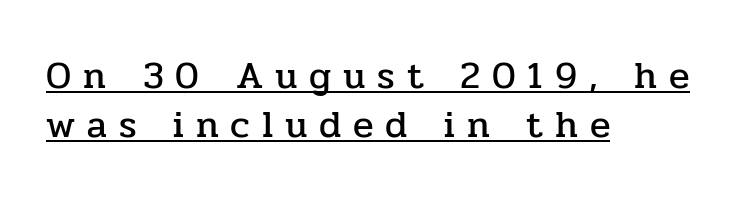
No italicization has been applied; the sample stays upright. Which margin do the lines hug? The left one — the right edge is uneven. Each word looks stretched out because of the extra space between its letters. Has an underline been added? It has. Typographically, this falls in the serif category. Each letter keeps its own natural width here, so spacing adapts to shape.
